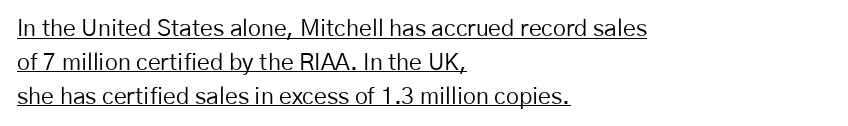
Q: Is the text bold? A: No.
Q: Is the text italic (slanted)? A: No, it is upright.
Q: Is the text underlined? A: Yes.
Q: How is the paragraph aligned? A: Left-aligned.
Q: Is the spacing between letters normal or unusually wide? A: Normal.
Q: Is the spacing between lines tight, normal or loose? A: Normal.
